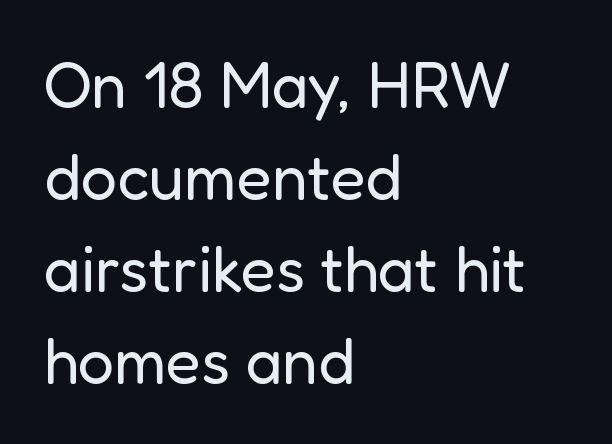
The compositor pushed each line to the left boundary. The horizontal fit of the characters is conventional and even. If you drew a line through each stem, it would be perfectly vertical. A typesetter would label this face a sans. Students, observe: this is what conventionally led text looks like.
